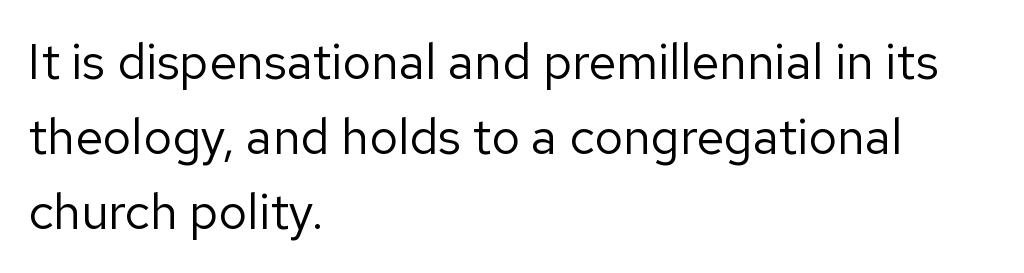
The image shows 50 px regular-weight sans-serif type, upright; set left-aligned, normal line spacing (1.5x), normal letter spacing, not underlined; low stroke contrast and a medium x-height.
